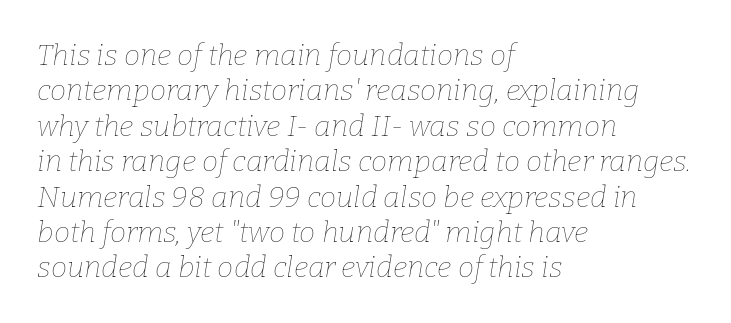
The rendering anchors every line to the left-hand side. The passage shown has conventional tracking throughout. Is this a heavy cut? Hardly; it is regular or lighter. Here the designer chose a conventional face with non-uniform glyph widths. A clean baseline with only descenders dipping below it. The axis of the letterforms is tilted away from vertical.
